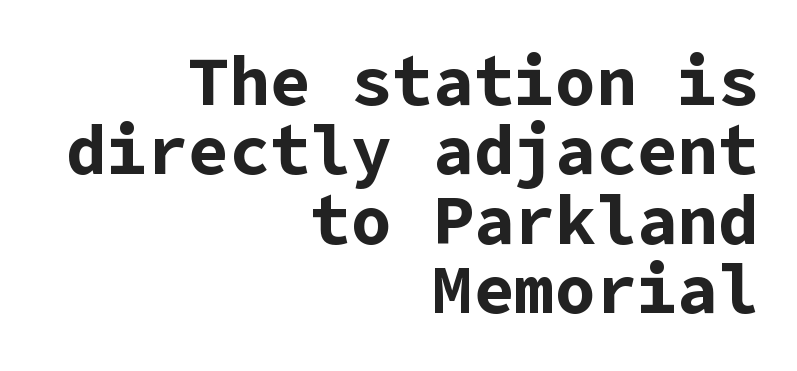
Q: Is the text bold? A: Yes.
Q: Is the text italic (slanted)? A: No, it is upright.
Q: Is the typeface a serif or a sans-serif typeface? A: Sans-serif.
Q: Is the text underlined? A: No.
Q: How is the paragraph aligned? A: Right-aligned.
Q: Is the spacing between letters normal or unusually wide? A: Normal.
Q: Is the spacing between lines tight, normal or loose? A: Tight.
Q: Width (condensed, normal, or wide)? A: Normal.
Q: Stroke contrast? A: Low.
Q: x-height? A: Medium.
